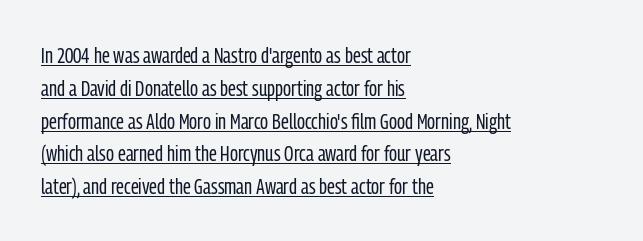
The image shows 22 px text type, upright; set left-aligned, normal line spacing (1.49x), normal letter spacing, underlined.
